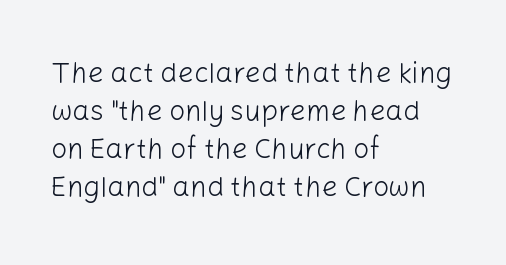
{"serif": "no", "italic": "no", "bold": "no", "weight": "light", "width": "normal", "stroke_contrast": "low", "x_height": "medium", "monospaced": "no", "underline": "no", "align": "left", "line_spacing": "normal", "line_spacing_ratio": 1.36, "letter_spacing": "normal", "letter_spacing_em": 0.0, "glyph_px": 28}
